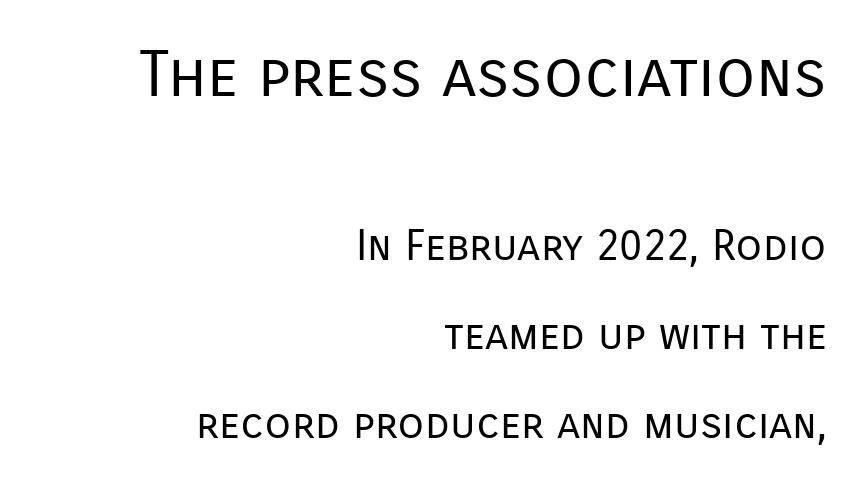
The image shows 64 px regular-weight sans-serif type, upright; set right-aligned, loose line spacing (2.07x), normal letter spacing, not underlined; the first (top) block is 1.49x larger; low stroke contrast and a medium x-height.
